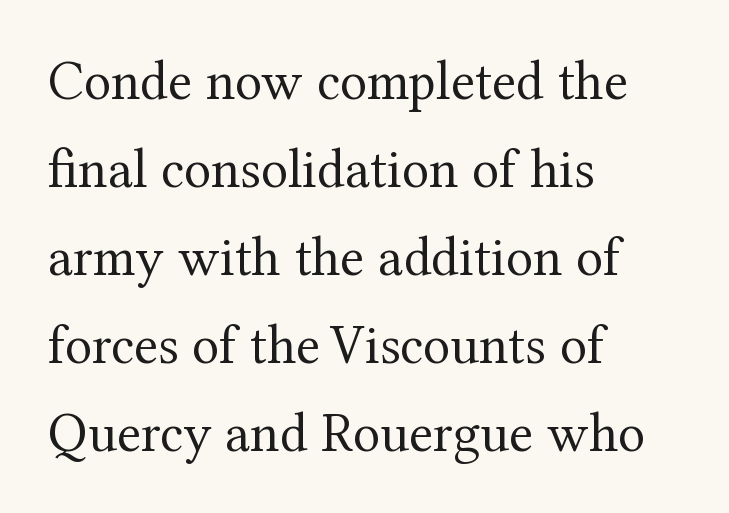
Note the varied advance widths — an 'i' is clearly narrower than an 'm'. Characters follow at the spacing the type designer built in. Weight: not bold — regular or lighter. The area under the type is left untouched. Reading down the column, the eye jumps a familiar distance to each next line. In terms of letterform style, serifs are clearly present.
